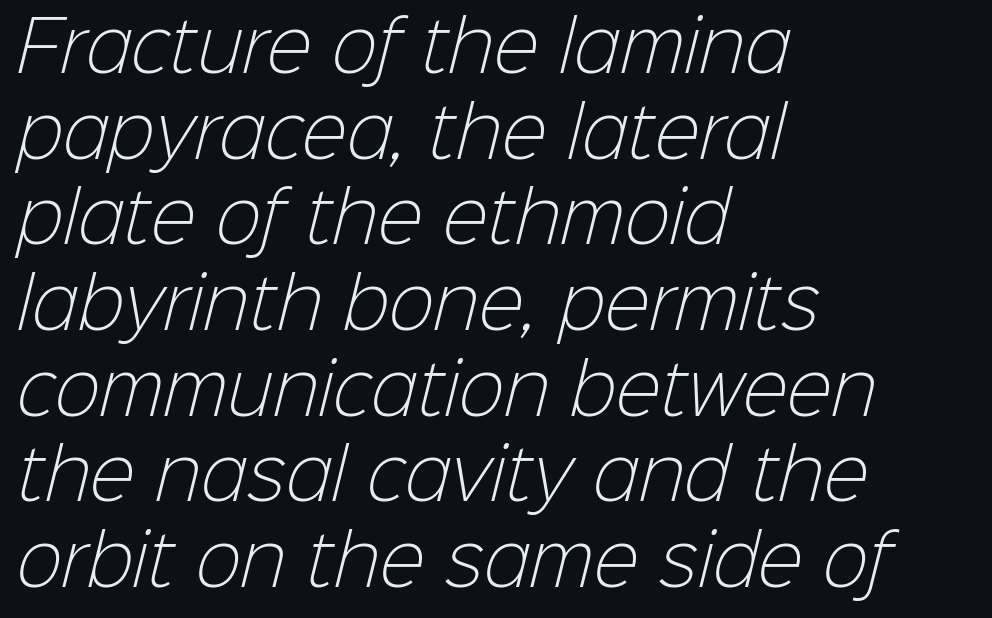
{"serif": "no", "bold": "no", "weight": "light", "width": "normal", "stroke_contrast": "low", "x_height": "medium", "monospaced": "no", "underline": "no", "align": "left", "line_spacing": "normal", "line_spacing_ratio": 1.26, "letter_spacing": "normal", "letter_spacing_em": 0.0, "glyph_px": 68}
